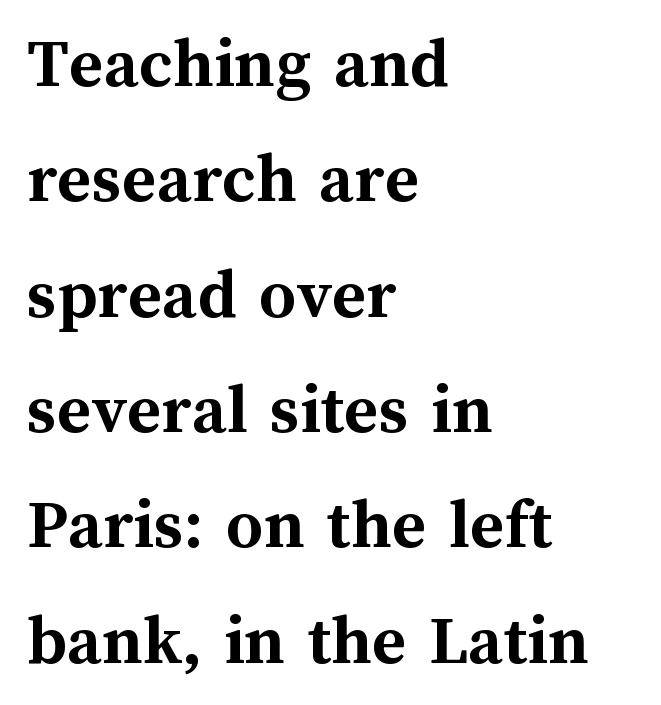
The image shows 73 px semibold type, upright; set left-aligned, normal line spacing (1.58x), normal letter spacing, not underlined; medium stroke contrast and a medium x-height.
